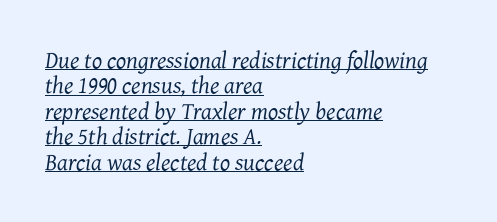
The image shows 24 px text type, italic (leaning right); set left-aligned, tight line spacing (1.06x), normal letter spacing, underlined.
